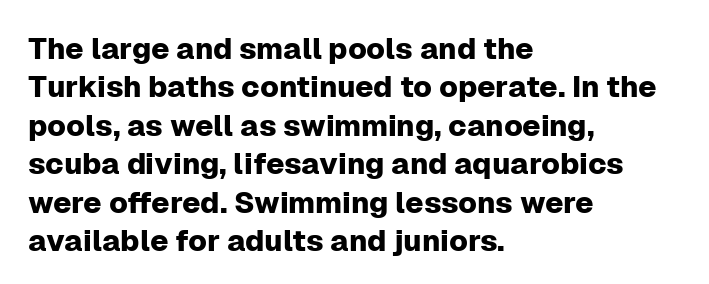
Q: Is the text italic (slanted)? A: No, it is upright.
Q: Is the typeface a serif or a sans-serif typeface? A: Sans-serif.
Q: Is the text underlined? A: No.
Q: How is the paragraph aligned? A: Left-aligned.
Q: Is the spacing between letters normal or unusually wide? A: Normal.
Q: Is the spacing between lines tight, normal or loose? A: Normal.
Q: Width (condensed, normal, or wide)? A: Normal.
Q: Stroke contrast? A: Low.
Q: x-height? A: Medium.
Q: Monospaced? A: No.
